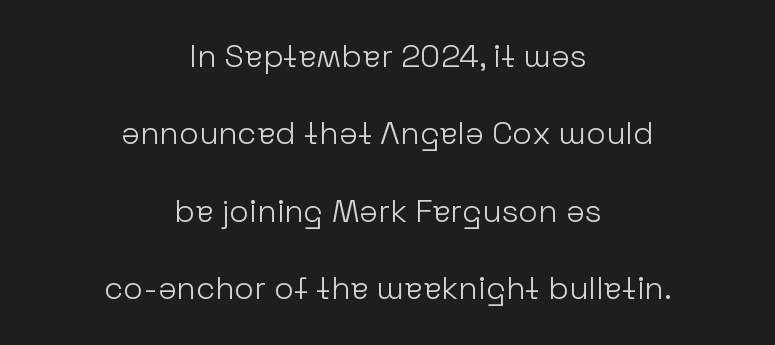
{"serif": "no", "italic": "no", "bold": "no", "weight": "light", "width": "normal", "stroke_contrast": "low", "x_height": "medium", "monospaced": "no", "underline": "no", "align": "center", "line_spacing": "loose", "line_spacing_ratio": 2.42, "letter_spacing": "normal", "letter_spacing_em": 0.0, "glyph_px": 32}
